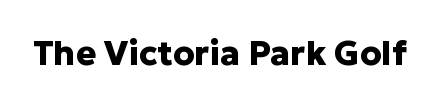
The type sits square on the baseline with zero lean. The face used here has the dense, thick strokes of a bold. Descenders hang freely into open space. The passage shown has conventional tracking throughout. The type family on display is of the sans-serif kind. Think of a printed novel: that variable character pitch is what you see here.
